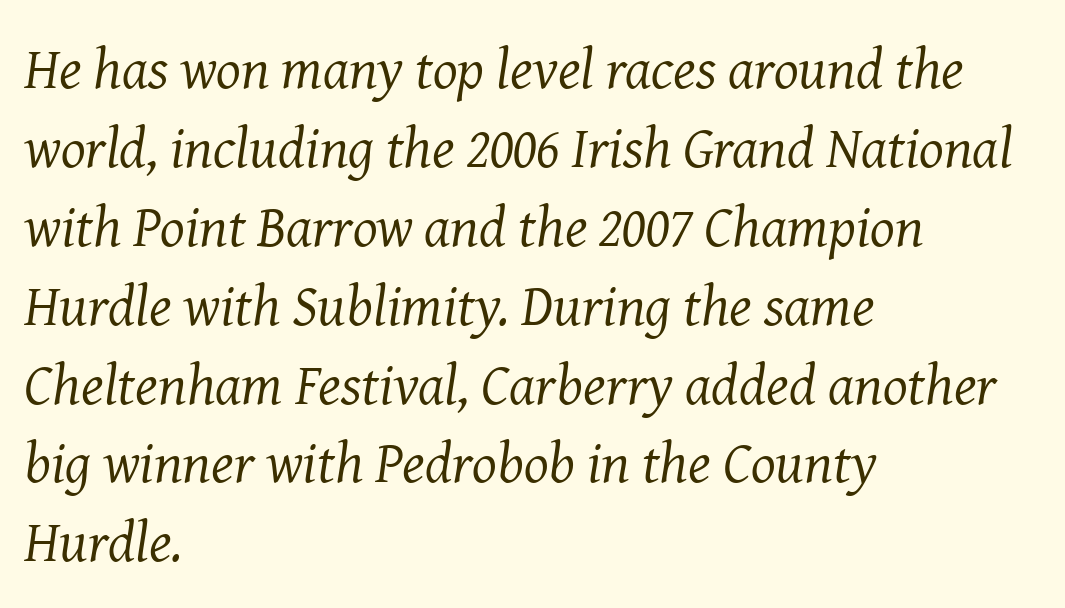
{"serif": "yes", "italic": "yes", "lean": "right", "slant_degrees": 8, "bold": "no", "weight": "regular", "width": "normal", "stroke_contrast": "medium", "x_height": "medium", "monospaced": "no", "underline": "no", "align": "left", "line_spacing": "normal", "line_spacing_ratio": 1.36, "letter_spacing": "normal", "letter_spacing_em": 0.0, "glyph_px": 58}
